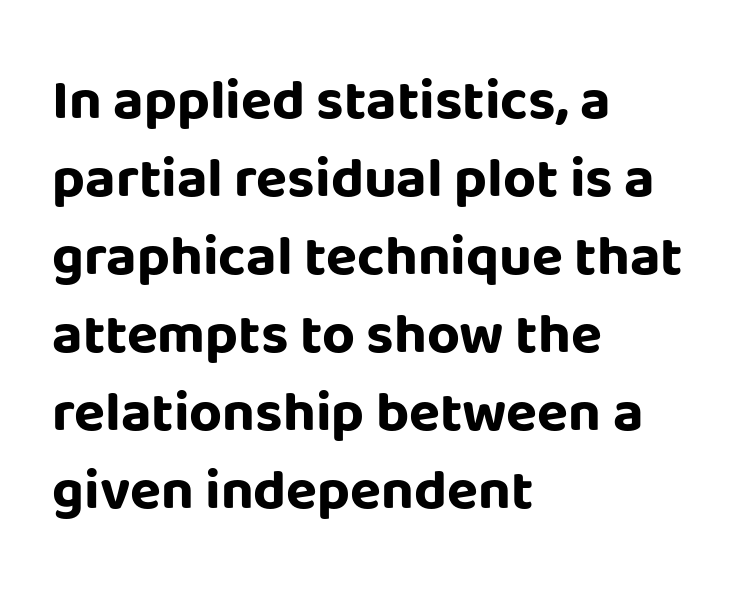
This rendering leaves character spacing at its baseline value. This rendering features lettering with no underline. One-word summary of the alignment: left. Leading: standard. This sample has the flowing, uneven cadence of proportional lettering. As a designer I'd log this as weight 700, bold.
